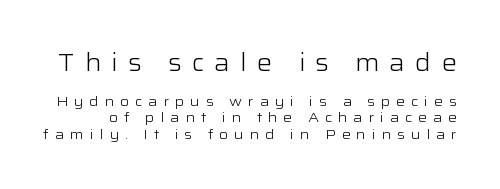
Notice how the stems are strictly vertical — no italics here. Reading top to bottom, the characters get smaller at the block break. Nothing heavy about these letters — not bold at all. Words appear elongated and porous because spacing is wide. No word sits above an underline.
